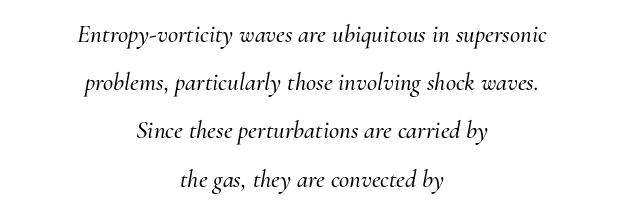
Q: Is the text italic (slanted)? A: Yes, it leans right by about 10 degrees.
Q: Is the text underlined? A: No.
Q: How is the paragraph aligned? A: Centered.
Q: Is the spacing between letters normal or unusually wide? A: Normal.
Q: Is the spacing between lines tight, normal or loose? A: Loose.
